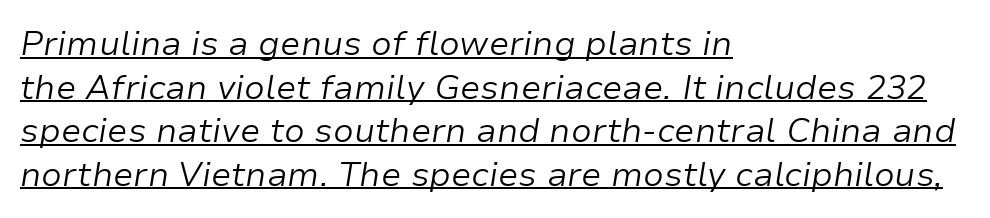
The image shows 34 px light type, italic (leaning right); set left-aligned, normal line spacing (1.28x), normal letter spacing, underlined; low stroke contrast and a medium x-height.
